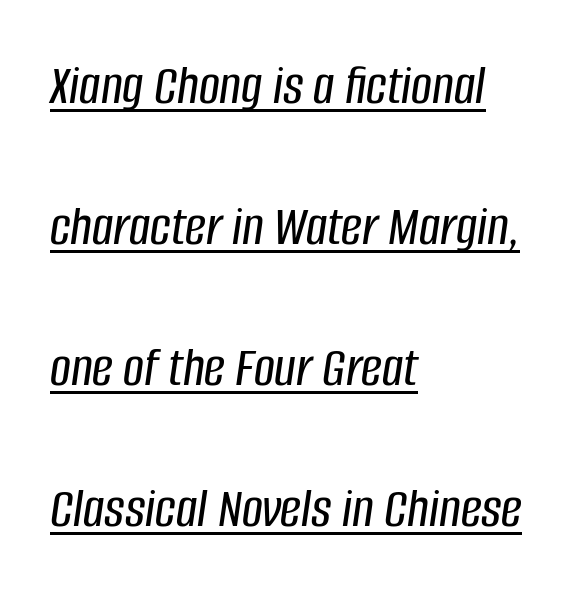
Q: Is the text italic (slanted)? A: Yes, it leans right by about 8 degrees.
Q: Is the text underlined? A: Yes.
Q: How is the paragraph aligned? A: Left-aligned.
Q: Is the spacing between letters normal or unusually wide? A: Normal.
Q: Is the spacing between lines tight, normal or loose? A: Loose.
Q: Width (condensed, normal, or wide)? A: Condensed.
Q: Stroke contrast? A: Low.
Q: x-height? A: Large.
Q: Monospaced? A: No.
